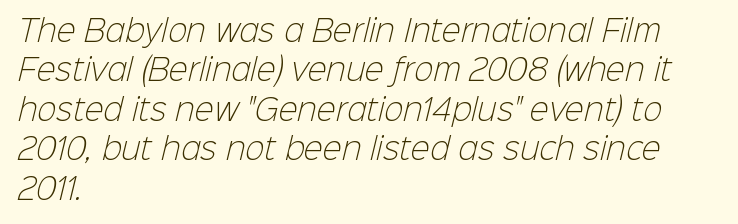
One glance says typical: line gaps are just what's usual. Glyph-to-glyph distance matches everyday printed text. Underline: absent. You can tell from the bare stems that sans-serif type was used. The weight would be labelled regular, book, light, or lighter still.
